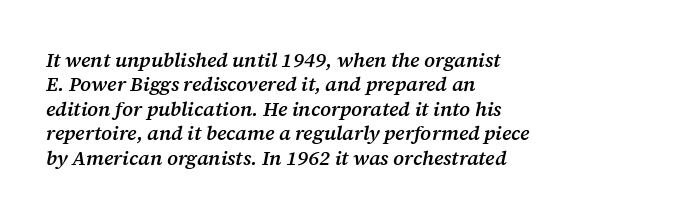
Q: Is the text bold? A: Semi-bold.
Q: Is the text italic (slanted)? A: Yes, it leans right by about 12 degrees.
Q: Is the text underlined? A: No.
Q: How is the paragraph aligned? A: Left-aligned.
Q: Is the spacing between letters normal or unusually wide? A: Normal.
